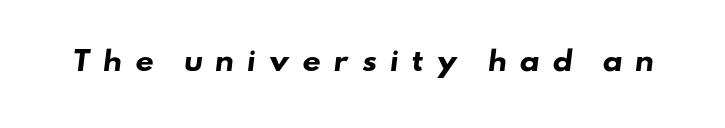
Q: Is the text bold? A: Yes.
Q: Is the text underlined? A: No.
Q: Is the spacing between letters normal or unusually wide? A: Unusually wide.
